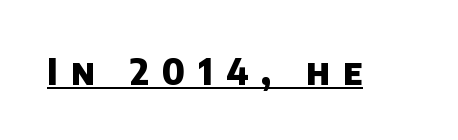
Q: Is the text bold? A: Yes.
Q: Is the typeface a serif or a sans-serif typeface? A: Sans-serif.
Q: Is the text underlined? A: Yes.
Q: Is the spacing between letters normal or unusually wide? A: Unusually wide.
Q: Width (condensed, normal, or wide)? A: Normal.
Q: Stroke contrast? A: Low.
Q: x-height? A: Large.
Q: Monospaced? A: No.
